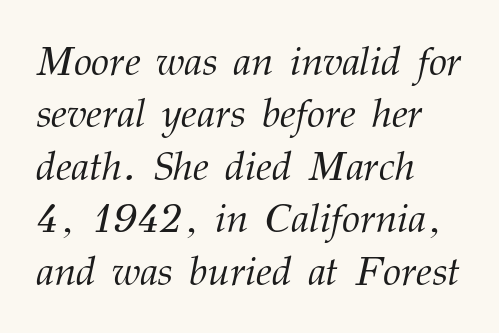
Q: Is the text bold? A: No.
Q: Is the text italic (slanted)? A: Yes, it leans right by about 12 degrees.
Q: Is the typeface a serif or a sans-serif typeface? A: Serif.
Q: Is the text underlined? A: No.
Q: How is the paragraph aligned? A: Left-aligned.
Q: Is the spacing between letters normal or unusually wide? A: Normal.
Q: Is the spacing between lines tight, normal or loose? A: Normal.
Q: Width (condensed, normal, or wide)? A: Normal.
Q: Stroke contrast? A: Medium.
Q: x-height? A: Medium.
Q: Monospaced? A: No.
